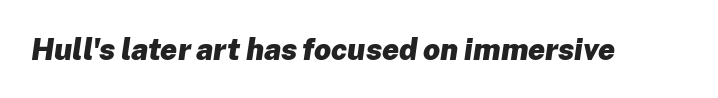
{"italic": "yes", "lean": "right", "slant_degrees": 8, "bold": "yes", "weight": "heavy", "width": "normal", "stroke_contrast": "low", "x_height": "medium", "monospaced": "no", "underline": "no", "letter_spacing": "normal", "letter_spacing_em": 0.0, "glyph_px": 30}
